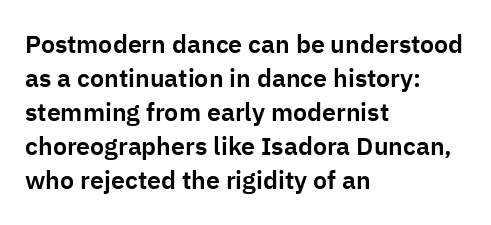
Q: Is the text italic (slanted)? A: No, it is upright.
Q: Is the text underlined? A: No.
Q: How is the paragraph aligned? A: Left-aligned.
Q: Is the spacing between letters normal or unusually wide? A: Normal.
Q: Is the spacing between lines tight, normal or loose? A: Normal.
